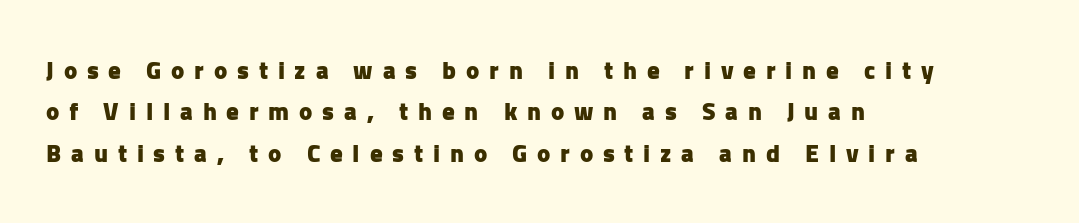
A typesetter would call this heavily tracked-out type. Compared with typical paragraphs, the rows here are spaced about the same. If you drew a line through each stem, it would be perfectly vertical. Each line starts at the same left margin while the right side varies. Stroke thickness is high; the sample reads as a true bold.
